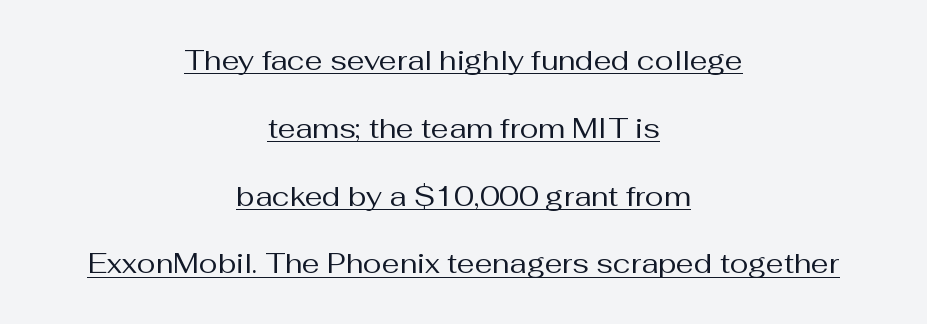
Q: Is the text bold? A: No.
Q: Is the text italic (slanted)? A: No, it is upright.
Q: Is the typeface a serif or a sans-serif typeface? A: Sans-serif.
Q: Is the text underlined? A: Yes.
Q: How is the paragraph aligned? A: Centered.
Q: Is the spacing between letters normal or unusually wide? A: Normal.
Q: Is the spacing between lines tight, normal or loose? A: Loose.
Q: Width (condensed, normal, or wide)? A: Normal.
Q: Stroke contrast? A: Medium.
Q: x-height? A: Medium.
Q: Monospaced? A: No.
